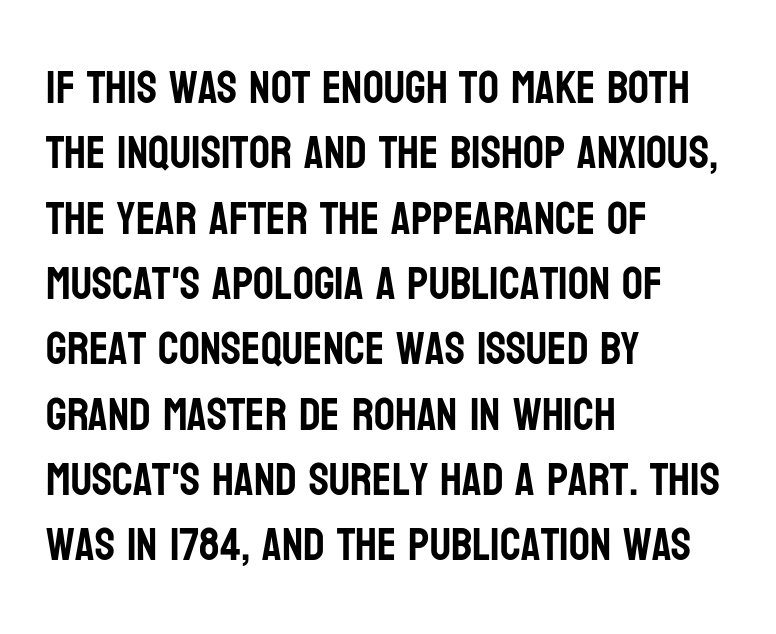
Q: Is the text italic (slanted)? A: No, it is upright.
Q: Is the typeface a serif or a sans-serif typeface? A: Sans-serif.
Q: Is the text underlined? A: No.
Q: How is the paragraph aligned? A: Left-aligned.
Q: Is the spacing between letters normal or unusually wide? A: Normal.
Q: Is the spacing between lines tight, normal or loose? A: Normal.
Q: Width (condensed, normal, or wide)? A: Condensed.
Q: Stroke contrast? A: Low.
Q: x-height? A: Large.
Q: Monospaced? A: No.
